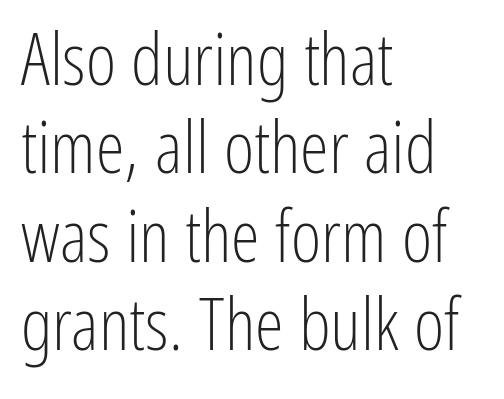
No extra ink here — the face is not bold. Italic? Not at all — the glyphs are vertical. Proportional: the letters do not fall into vertical columns. Compared with typical body copy, the letter spacing here is the same. These lines stack with their left ends in a neat column. The letters carry no serifs — their stems end cleanly without finishing strokes.
